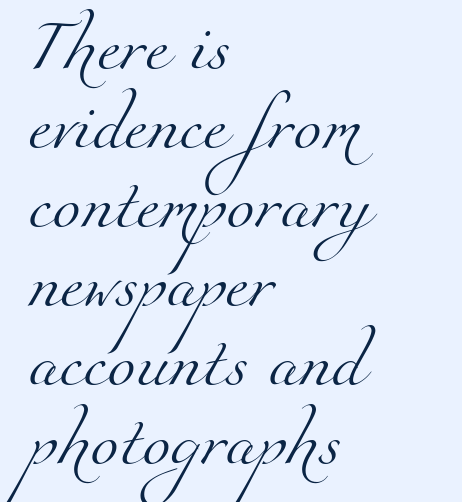
Classification — serif. Underlining? Definitely not there. Regular leading. Think of a printed novel: that variable character pitch is what you see here. In CSS terms this would be text-align: left.
